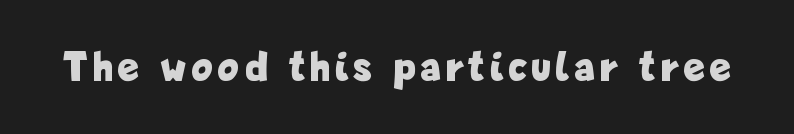
Q: Is the text bold? A: Yes.
Q: Is the text italic (slanted)? A: No, it is upright.
Q: Is the typeface a serif or a sans-serif typeface? A: Sans-serif.
Q: Is the text underlined? A: No.
Q: Width (condensed, normal, or wide)? A: Condensed.
Q: Stroke contrast? A: Low.
Q: x-height? A: Medium.
Q: Monospaced? A: No.
